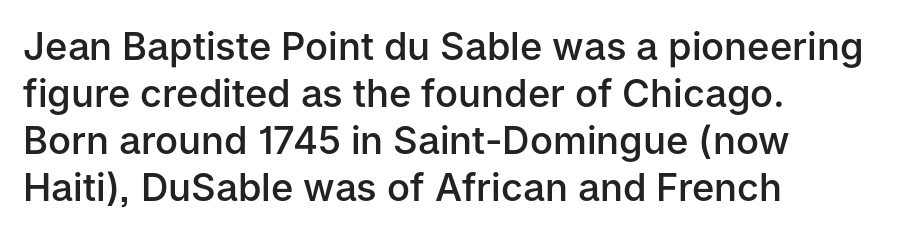
Q: Is the text bold? A: Semi-bold.
Q: Is the text italic (slanted)? A: No, it is upright.
Q: Is the typeface a serif or a sans-serif typeface? A: Sans-serif.
Q: Is the text underlined? A: No.
Q: How is the paragraph aligned? A: Left-aligned.
Q: Is the spacing between letters normal or unusually wide? A: Normal.
Q: Width (condensed, normal, or wide)? A: Normal.
Q: Stroke contrast? A: Low.
Q: x-height? A: Medium.
Q: Monospaced? A: No.
